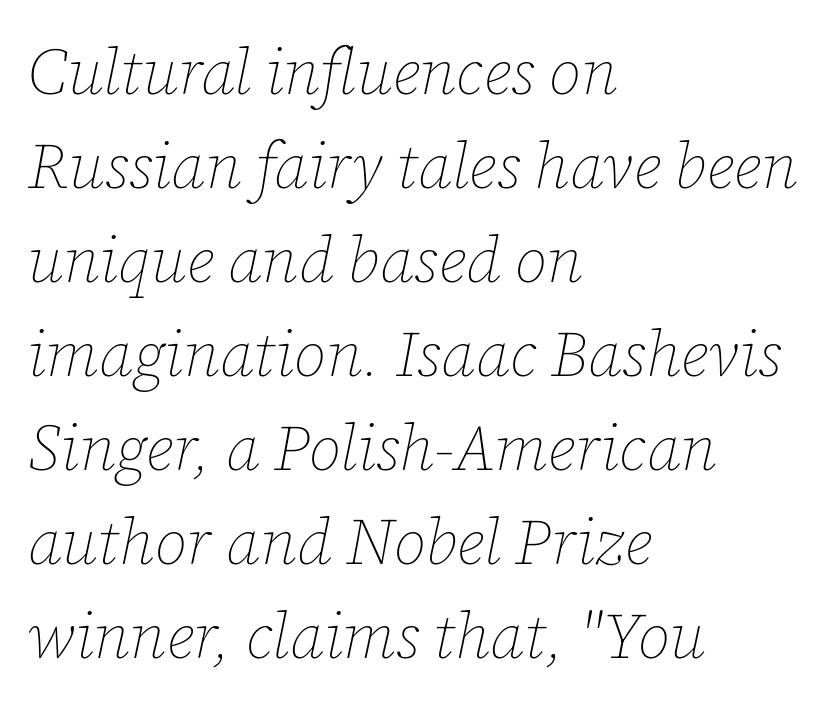
Q: Is the text bold? A: No.
Q: Is the text italic (slanted)? A: Yes, it leans right by about 12 degrees.
Q: Is the text underlined? A: No.
Q: How is the paragraph aligned? A: Left-aligned.
Q: Is the spacing between letters normal or unusually wide? A: Normal.
Q: Is the spacing between lines tight, normal or loose? A: Normal.
Q: Width (condensed, normal, or wide)? A: Normal.
Q: Stroke contrast? A: Low.
Q: x-height? A: Medium.
Q: Monospaced? A: No.
